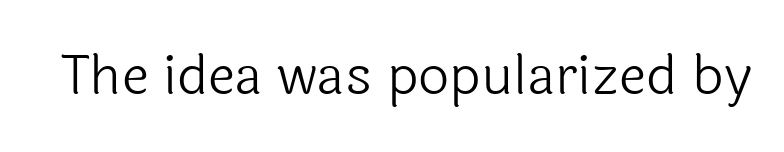
Q: Is the text bold? A: No.
Q: Is the text italic (slanted)? A: No, it is upright.
Q: Is the typeface a serif or a sans-serif typeface? A: Sans-serif.
Q: Is the text underlined? A: No.
Q: Is the spacing between letters normal or unusually wide? A: Normal.
Q: Width (condensed, normal, or wide)? A: Normal.
Q: x-height? A: Medium.
Q: Monospaced? A: No.
